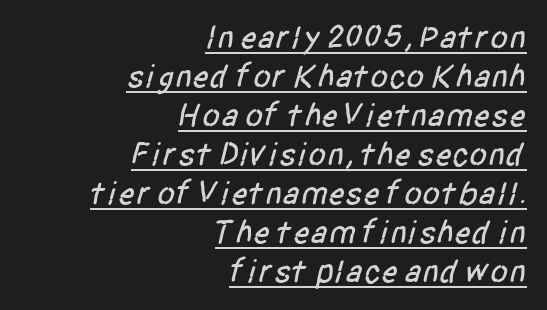
The letters sit at their default tracking, neither squeezed nor spread. Stroke terminals: plain, sans-serif. Where is the straight margin? On the right. Students, observe the line beneath the letters — that is underlining.
